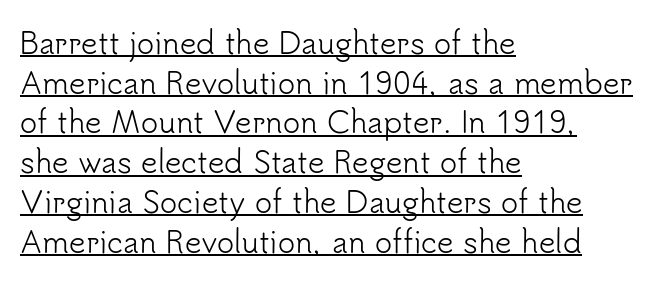
Every stem runs plumb, perpendicular to the baseline. The glyphs are accompanied by a horizontal stroke just below them. The face looks like a standard text weight, possibly lighter. The text was rendered using a sans face with plain stroke endings.
